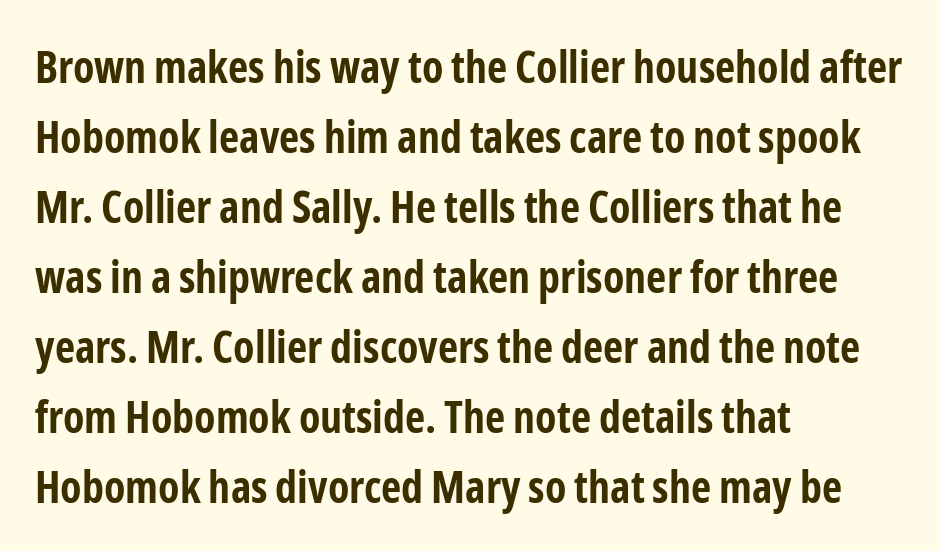
Decoration check: the copy has no underline. Baseline-to-baseline distance is the conventional proportion of letter height. You'd pick this weight for a headline — it's a proper bold. This rendering leaves character spacing at its baseline value.
